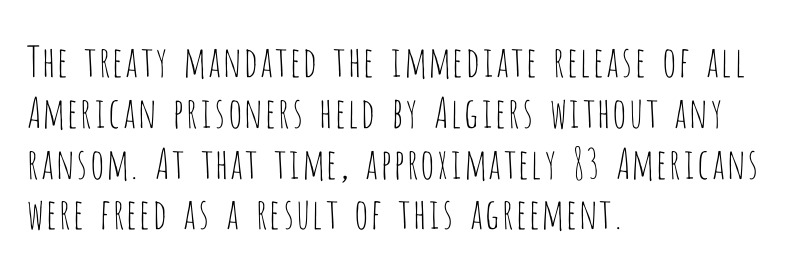
{"serif": "no", "italic": "no", "bold": "no", "weight": "thin", "width": "condensed", "stroke_contrast": "low", "x_height": "large", "monospaced": "no", "underline": "no", "align": "left", "line_spacing_ratio": 1.21, "letter_spacing": "normal", "letter_spacing_em": 0.0, "glyph_px": 42}
